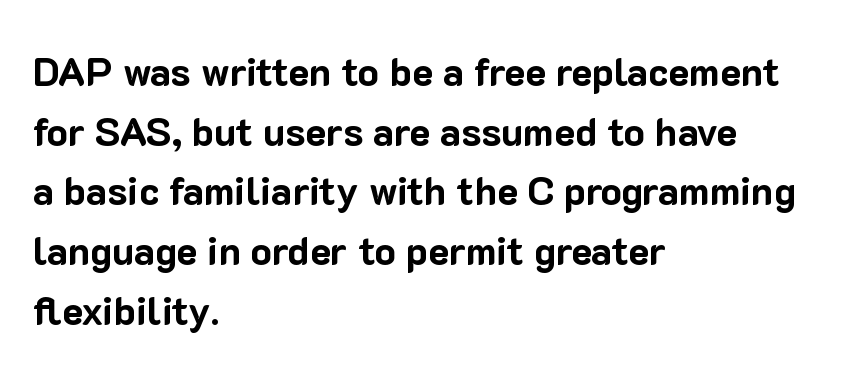
The image shows 39 px bold sans-serif type, upright; set left-aligned, normal line spacing (1.53x), normal letter spacing, not underlined; low stroke contrast and a medium x-height.
